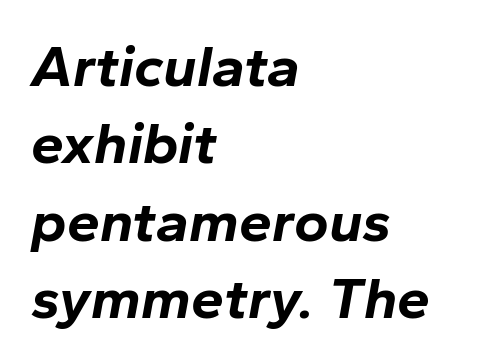
The image shows 59 px bold type, italic (leaning right); set left-aligned, normal line spacing (1.31x), normal letter spacing, not underlined; low stroke contrast and a medium x-height.
